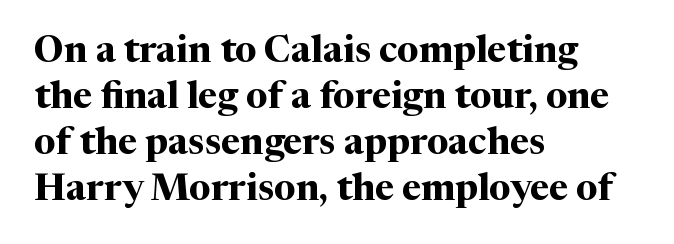
Q: Is the text bold? A: Yes.
Q: Is the text italic (slanted)? A: No, it is upright.
Q: Is the typeface a serif or a sans-serif typeface? A: Serif.
Q: Is the text underlined? A: No.
Q: How is the paragraph aligned? A: Left-aligned.
Q: Is the spacing between letters normal or unusually wide? A: Normal.
Q: Width (condensed, normal, or wide)? A: Normal.
Q: Stroke contrast? A: Medium.
Q: x-height? A: Medium.
Q: Monospaced? A: No.
